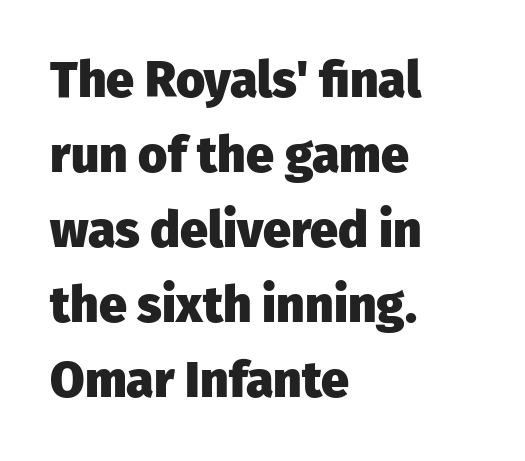
The image shows 50 px heavy sans-serif type, upright; set left-aligned, normal line spacing (1.5x), normal letter spacing, not underlined; low stroke contrast and a medium x-height.
